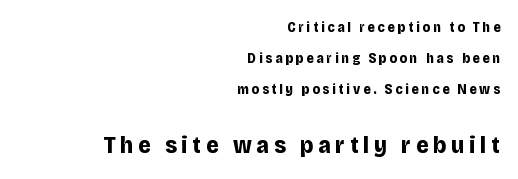
The image shows 24 px bold type, upright; set right-aligned, loose line spacing (2.21x), unusually wide letter spacing (+0.2 em), not underlined; the second (bottom) block is 1.71x larger.
